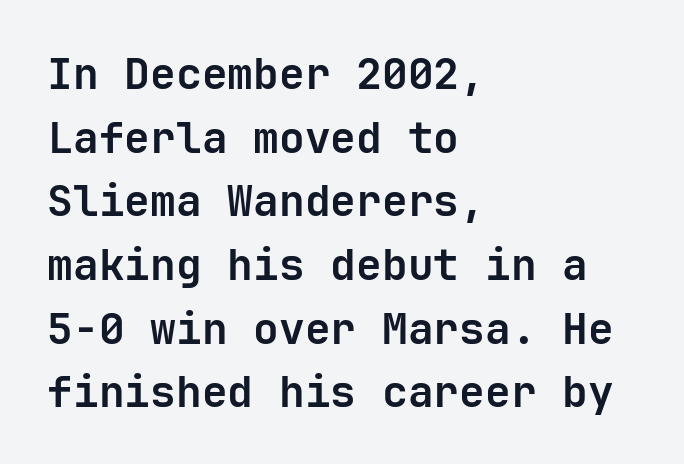
Q: Is the text bold? A: Yes.
Q: Is the text italic (slanted)? A: No, it is upright.
Q: Is the typeface a serif or a sans-serif typeface? A: Sans-serif.
Q: Is the text underlined? A: No.
Q: How is the paragraph aligned? A: Left-aligned.
Q: Is the spacing between letters normal or unusually wide? A: Normal.
Q: Is the spacing between lines tight, normal or loose? A: Normal.
Q: Width (condensed, normal, or wide)? A: Normal.
Q: Stroke contrast? A: Low.
Q: x-height? A: Medium.
